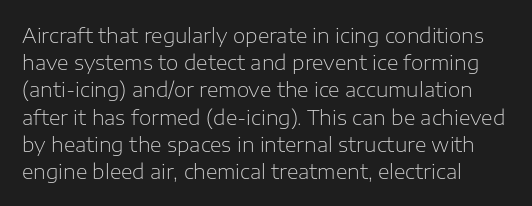
The image shows 20 px text type, upright; set normal line spacing (1.36x), normal letter spacing, not underlined.
